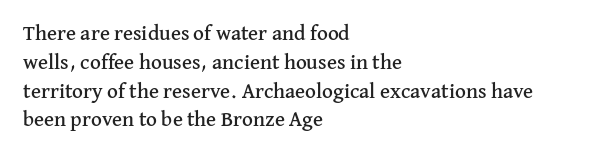
The compositor pushed each line to the left boundary. The strip under each line holds only bare page. When letters stand straight like this, we call the style roman or upright. Letter spacing: default. In terms of leading, this rendering sits right in the middle.
